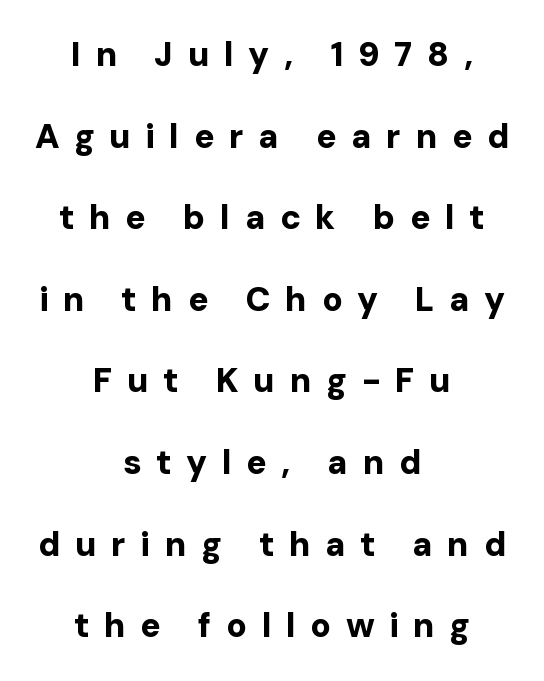
The image shows 34 px bold sans-serif type, upright; set centered, loose line spacing (2.4x), unusually wide letter spacing (+0.43 em), not underlined; low stroke contrast and a medium x-height.
